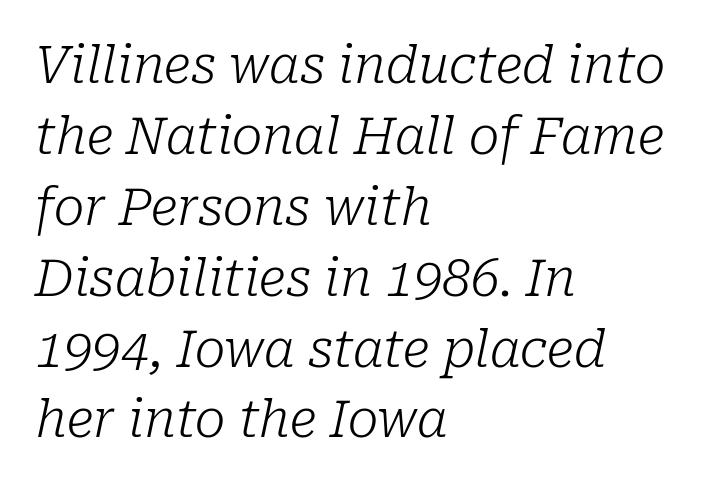
The image shows 51 px light serif type, italic (leaning right); set left-aligned, normal line spacing (1.39x), normal letter spacing, not underlined; low stroke contrast and a medium x-height.
